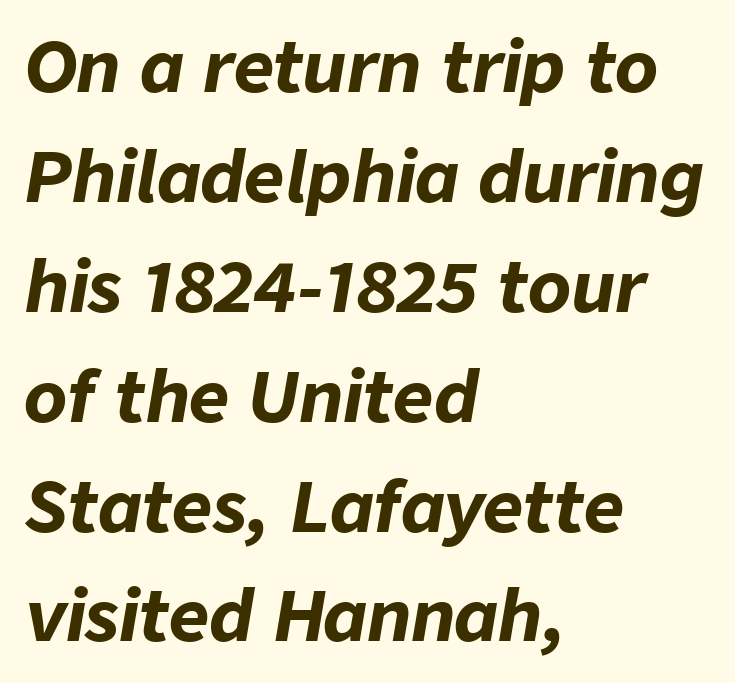
The image shows 70 px bold type, italic (leaning right); set left-aligned, normal line spacing (1.57x), normal letter spacing, not underlined; low stroke contrast and a medium x-height.
